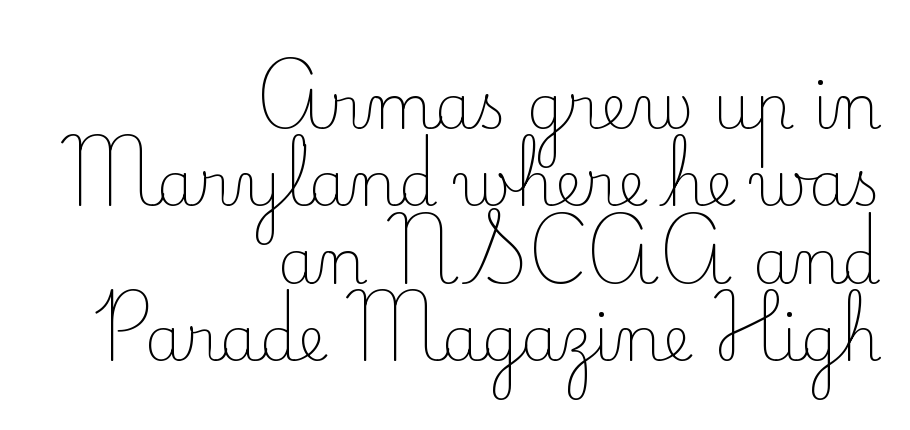
{"serif": "yes", "italic": "no", "bold": "no", "weight": "light", "width": "normal", "stroke_contrast": "low", "x_height": "small", "monospaced": "no", "underline": "no", "align": "right", "line_spacing": "normal", "line_spacing_ratio": 1.25, "letter_spacing": "normal", "letter_spacing_em": 0.0, "glyph_px": 62}
